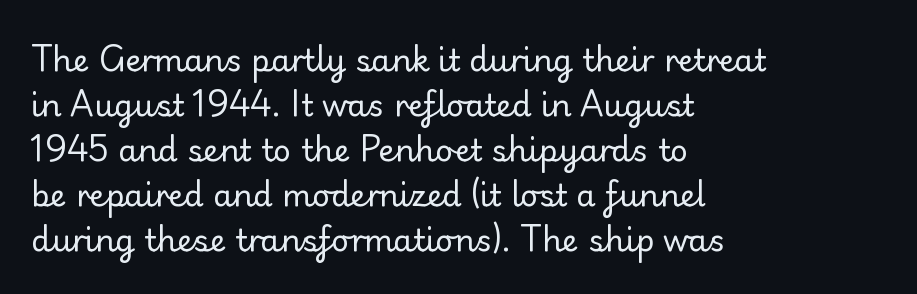
{"serif": "no", "italic": "no", "bold": "no", "weight": "regular", "width": "normal", "stroke_contrast": "low", "x_height": "small", "monospaced": "no", "underline": "no", "align": "left", "line_spacing": "normal", "line_spacing_ratio": 1.45, "letter_spacing": "normal", "letter_spacing_em": 0.0, "glyph_px": 31}
